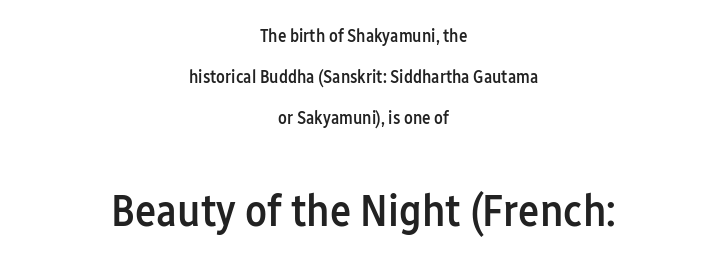
Q: Is the text bold? A: Semi-bold.
Q: Is the text italic (slanted)? A: No, it is upright.
Q: Is the typeface a serif or a sans-serif typeface? A: Sans-serif.
Q: Is the text underlined? A: No.
Q: How is the paragraph aligned? A: Centered.
Q: Is the spacing between letters normal or unusually wide? A: Normal.
Q: Is the spacing between lines tight, normal or loose? A: Loose.
Q: Which block of text is set in a larger size, the first (top) or the second (bottom)? A: The second (bottom) one.
Q: Width (condensed, normal, or wide)? A: Condensed.
Q: Stroke contrast? A: Low.
Q: x-height? A: Medium.
Q: Monospaced? A: No.
